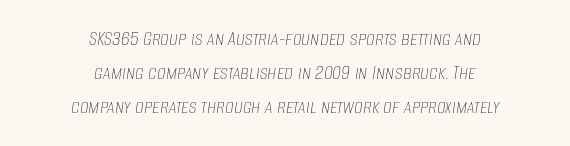
The image shows 22 px text type, italic (leaning right); set centered, normal line spacing (1.55x), normal letter spacing, not underlined.
